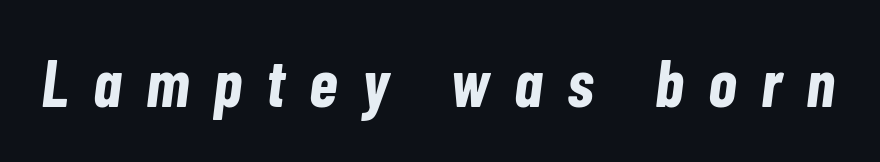
Observe the wide spacing: letters keep a clear distance from each other. The characters look thick and weighty, a clear bold. There's an unmistakable incline to the writing here. Type without underlining. The letters advance in unequal steps, a hallmark of proportional type.
